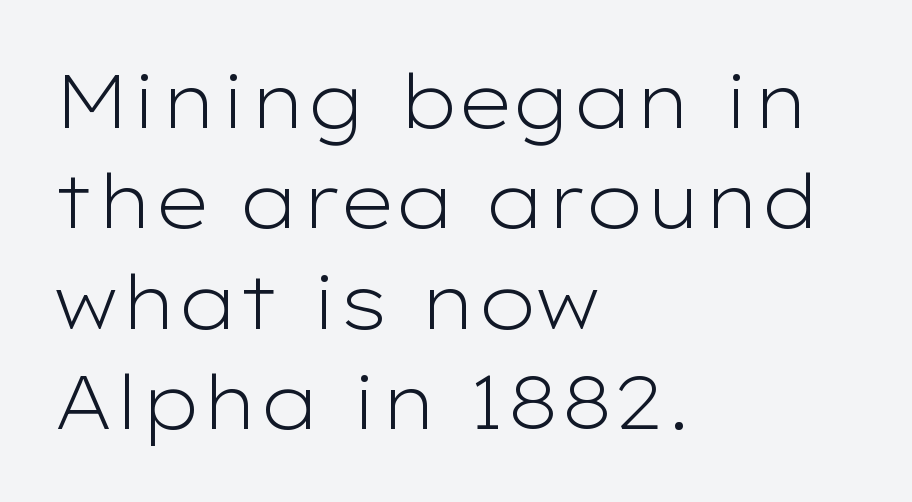
The image shows 75 px light, wide sans-serif type, upright; set left-aligned, normal line spacing (1.34x), normal letter spacing, not underlined; low stroke contrast and a medium x-height.
